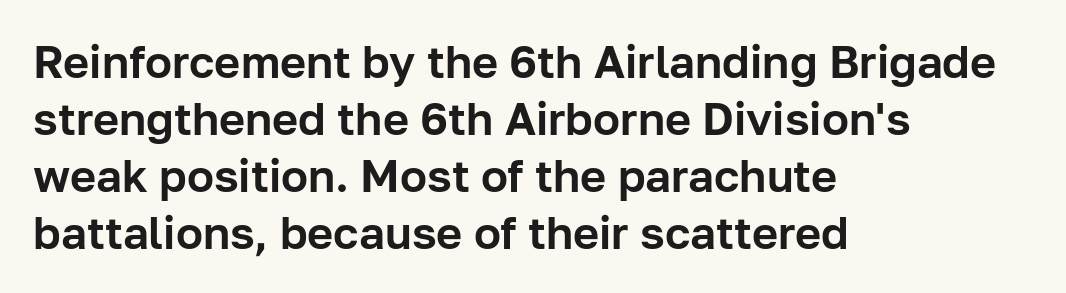
{"serif": "no", "italic": "no", "width": "normal", "stroke_contrast": "low", "x_height": "medium", "monospaced": "no", "underline": "no", "align": "left", "line_spacing": "normal", "line_spacing_ratio": 1.27, "letter_spacing": "normal", "letter_spacing_em": 0.0, "glyph_px": 45}
